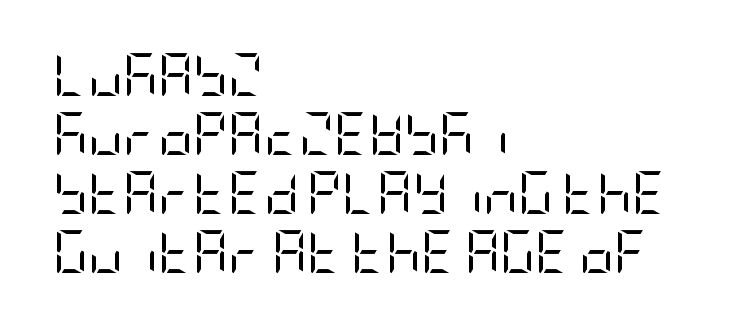
{"serif": "no", "italic": "no", "bold": "no", "weight": "regular", "width": "condensed", "stroke_contrast": "low", "x_height": "large", "underline": "no", "align": "left", "line_spacing": "normal", "line_spacing_ratio": 1.37, "letter_spacing": "normal", "letter_spacing_em": 0.0, "glyph_px": 43}
